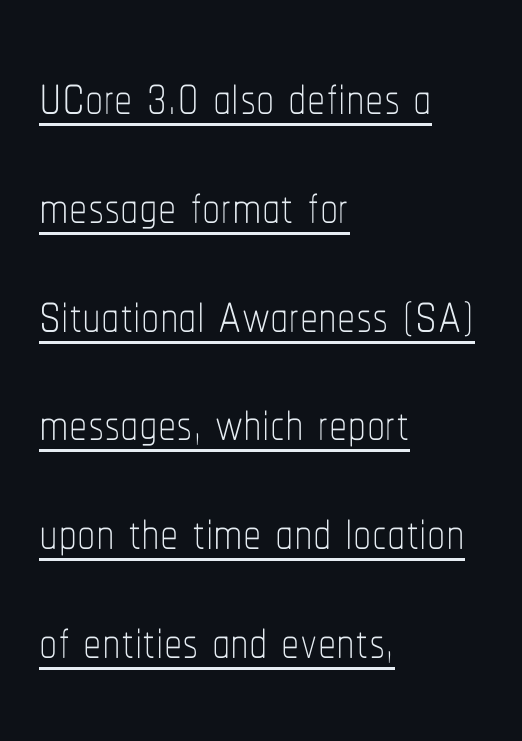
The image shows 73 px thin, condensed type, upright; set left-aligned, normal line spacing (1.49x), normal letter spacing, underlined; low stroke contrast and a medium x-height.
